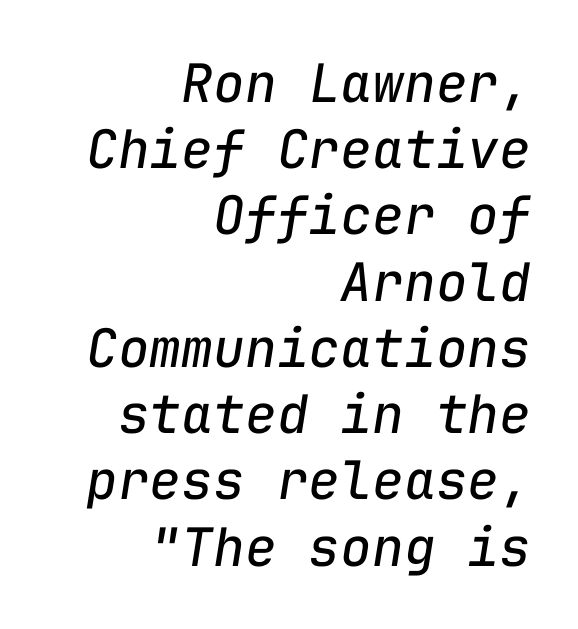
The image shows 53 px regular-weight type, italic (leaning right), monospaced; set right-aligned, normal line spacing (1.25x), normal letter spacing, not underlined; low stroke contrast and a medium x-height.
